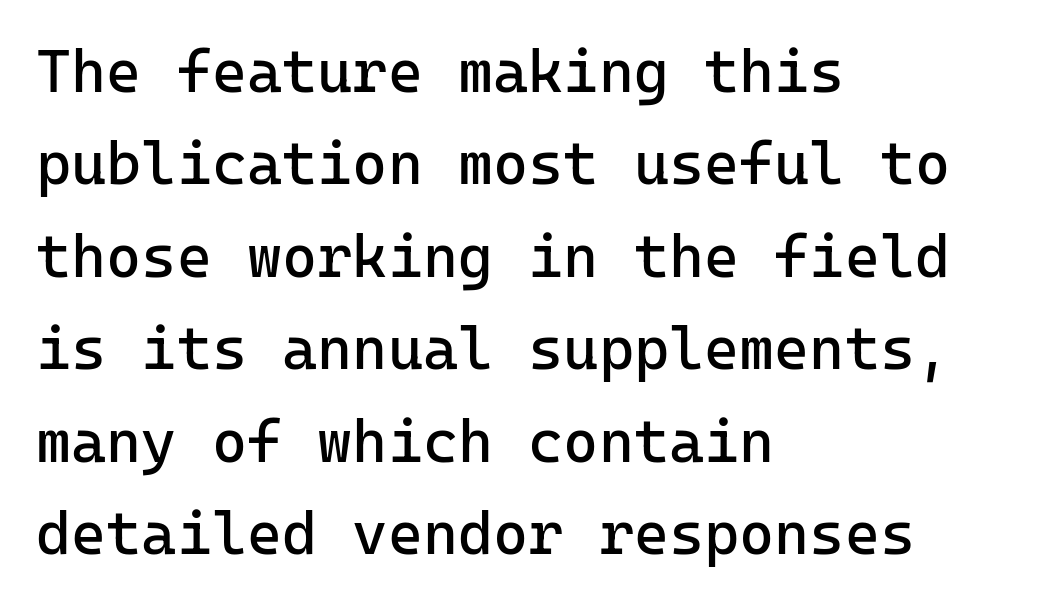
{"serif": "no", "italic": "no", "bold": "no", "weight": "regular", "width": "normal", "stroke_contrast": "low", "x_height": "medium", "underline": "no", "align": "left", "line_spacing": "normal", "line_spacing_ratio": 1.54, "letter_spacing": "normal", "letter_spacing_em": 0.0, "glyph_px": 60}
